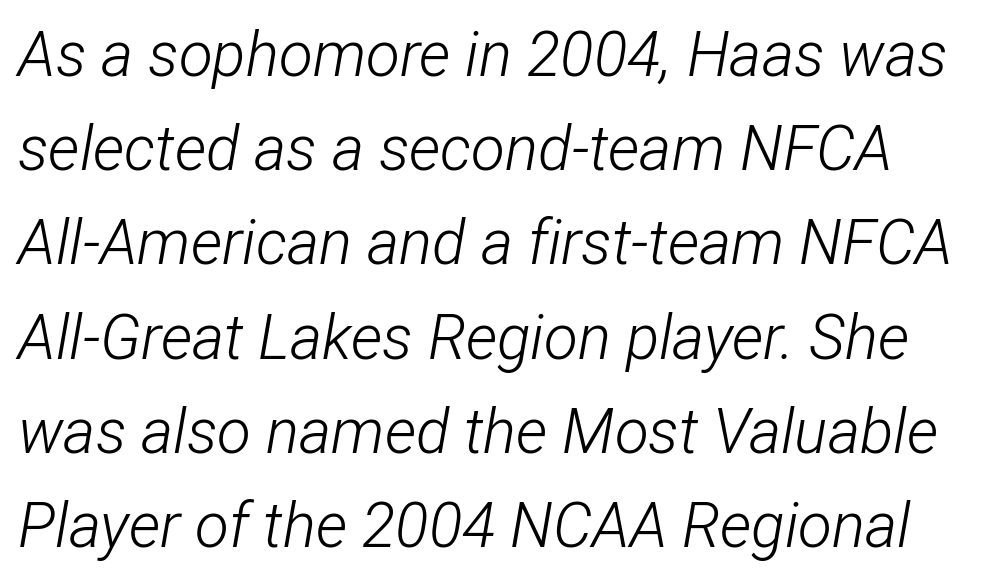
Q: Is the text bold? A: No.
Q: Is the text italic (slanted)? A: Yes, it leans right by about 12 degrees.
Q: Is the text underlined? A: No.
Q: Is the spacing between letters normal or unusually wide? A: Normal.
Q: Is the spacing between lines tight, normal or loose? A: Normal.
Q: Width (condensed, normal, or wide)? A: Condensed.
Q: Stroke contrast? A: Low.
Q: x-height? A: Medium.
Q: Monospaced? A: No.
